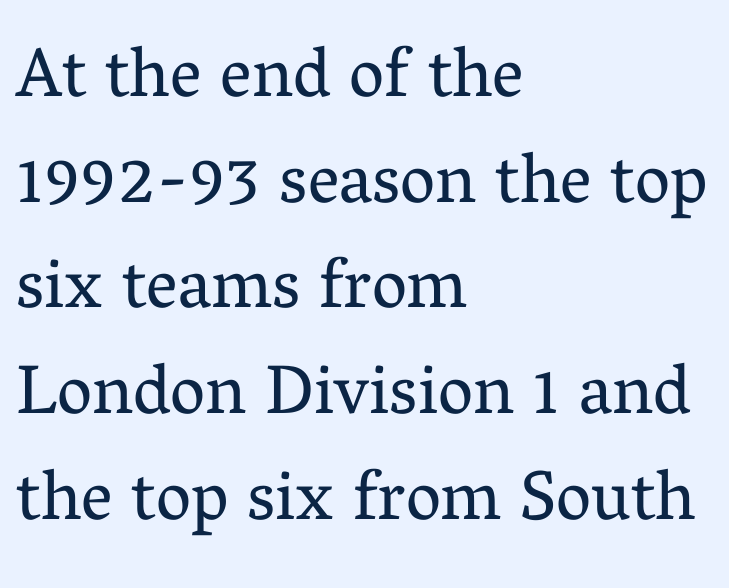
Stems here are at most as thick as an everyday book face. A bare baseline throughout the passage. Characters follow at the spacing the type designer built in. Proportional: the letters do not fall into vertical columns.
